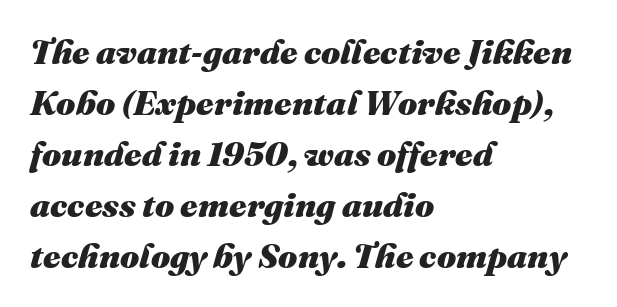
Q: Is the text bold? A: Yes.
Q: Is the text italic (slanted)? A: Yes, it leans right by about 16 degrees.
Q: Is the text underlined? A: No.
Q: How is the paragraph aligned? A: Left-aligned.
Q: Is the spacing between letters normal or unusually wide? A: Normal.
Q: Is the spacing between lines tight, normal or loose? A: Normal.
Q: Width (condensed, normal, or wide)? A: Normal.
Q: Stroke contrast? A: Medium.
Q: x-height? A: Medium.
Q: Monospaced? A: No.
